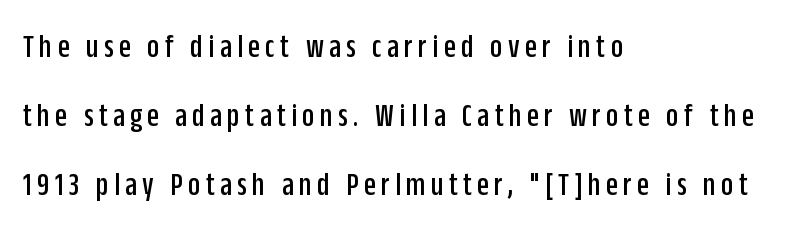
The image shows 34 px condensed sans-serif type, upright; set left-aligned, loose line spacing (2.03x), not underlined; low stroke contrast and a large x-height.
